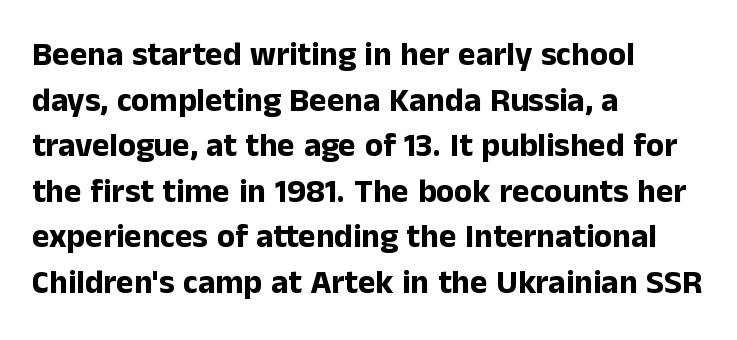
The image shows 33 px bold sans-serif type, upright; set left-aligned, normal line spacing (1.38x), normal letter spacing, not underlined; low stroke contrast and a medium x-height.
